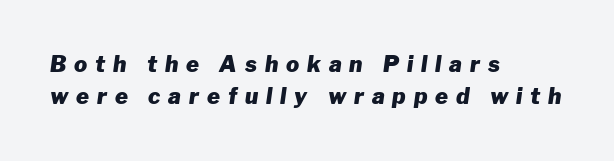
The image shows 22 px bold type, italic (leaning right); set left-aligned, normal line spacing (1.47x), unusually wide letter spacing (+0.36 em), not underlined.
